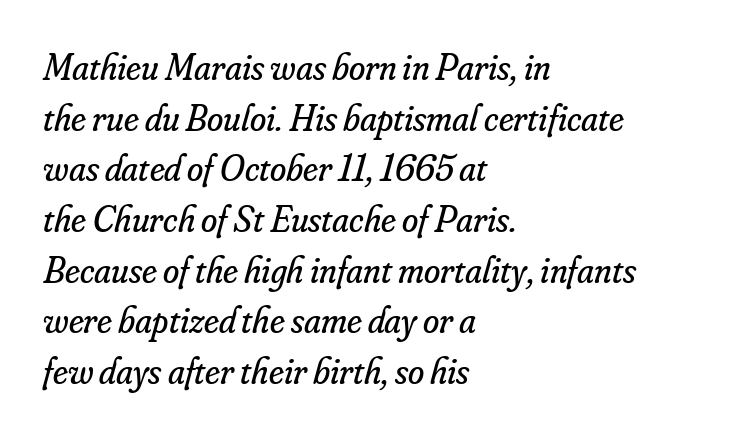
The image shows 37 px regular-weight serif type, italic (leaning right); set left-aligned, normal line spacing (1.37x), normal letter spacing, not underlined; low stroke contrast and a small x-height.
